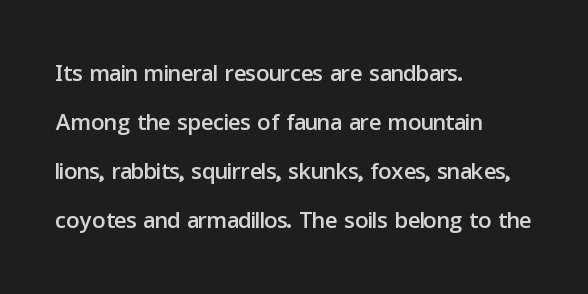
Q: Is the text italic (slanted)? A: No, it is upright.
Q: Is the typeface a serif or a sans-serif typeface? A: Sans-serif.
Q: Is the text underlined? A: No.
Q: How is the paragraph aligned? A: Left-aligned.
Q: Is the spacing between letters normal or unusually wide? A: Normal.
Q: Is the spacing between lines tight, normal or loose? A: Normal.
Q: Width (condensed, normal, or wide)? A: Normal.
Q: Stroke contrast? A: Low.
Q: x-height? A: Medium.
Q: Monospaced? A: No.
